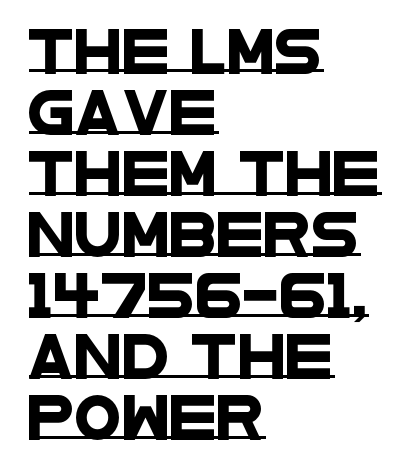
You could call the tracking neutral — neither tight nor loose. This rendering features underlined lettering. Vertical spacing — default. A sans-serif font was chosen for this passage. Spacing verdict: proportional, widths tailored to each character. Line starts are locked; line ends wander.
